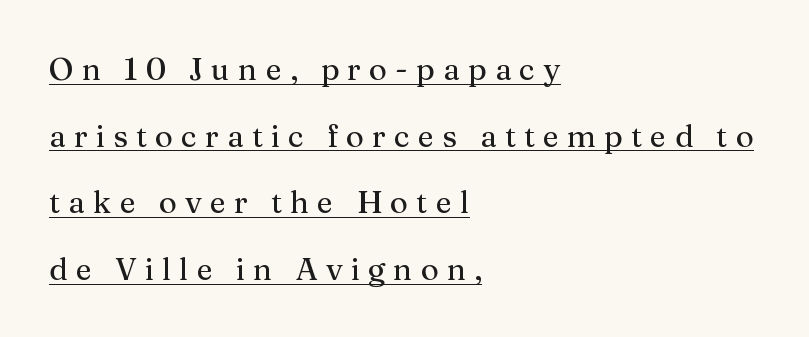
Q: Is the text italic (slanted)? A: No, it is upright.
Q: Is the typeface a serif or a sans-serif typeface? A: Serif.
Q: Is the text underlined? A: Yes.
Q: How is the paragraph aligned? A: Left-aligned.
Q: Is the spacing between letters normal or unusually wide? A: Unusually wide.
Q: Is the spacing between lines tight, normal or loose? A: Loose.
Q: Width (condensed, normal, or wide)? A: Normal.
Q: Stroke contrast? A: Medium.
Q: x-height? A: Medium.
Q: Monospaced? A: No.
